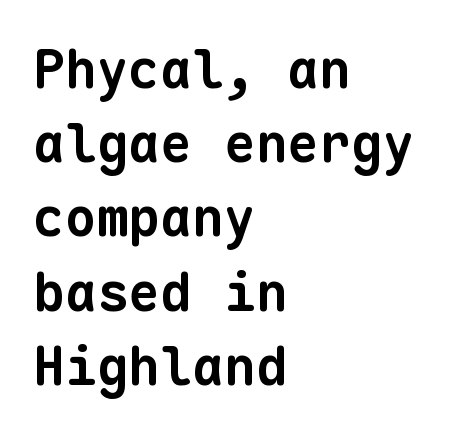
{"serif": "no", "bold": "yes", "weight": "bold", "width": "normal", "stroke_contrast": "low", "x_height": "medium", "monospaced": "yes", "underline": "no", "align": "left", "line_spacing": "normal", "line_spacing_ratio": 1.4, "letter_spacing": "normal", "letter_spacing_em": 0.0, "glyph_px": 53}
